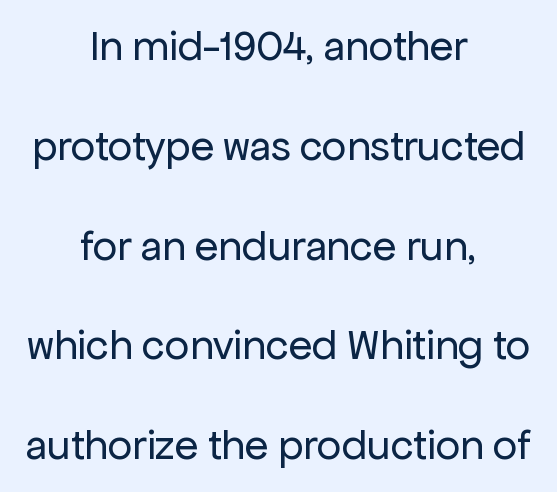
{"serif": "no", "italic": "no", "bold": "no", "weight": "regular", "width": "normal", "stroke_contrast": "low", "x_height": "medium", "monospaced": "no", "underline": "no", "align": "center", "line_spacing": "loose", "line_spacing_ratio": 2.32, "letter_spacing": "normal", "letter_spacing_em": 0.0, "glyph_px": 43}
